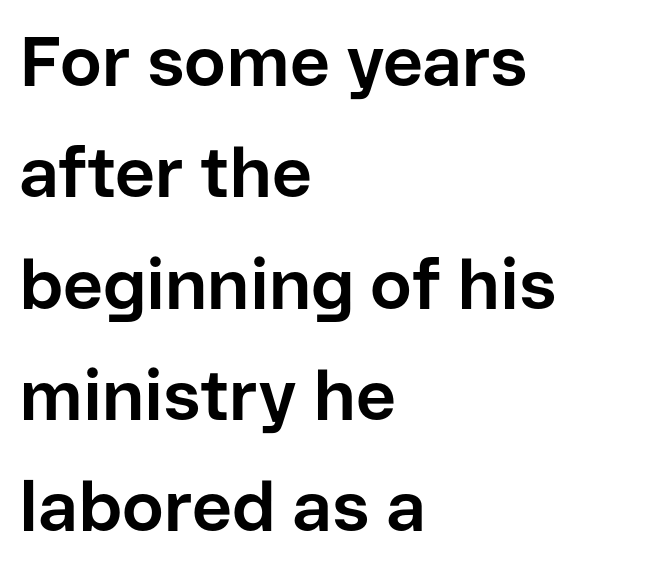
{"serif": "no", "italic": "no", "bold": "yes", "weight": "bold", "width": "normal", "stroke_contrast": "low", "x_height": "medium", "monospaced": "no", "underline": "no", "align": "left", "line_spacing": "normal", "line_spacing_ratio": 1.59, "letter_spacing": "normal", "letter_spacing_em": 0.0, "glyph_px": 70}
